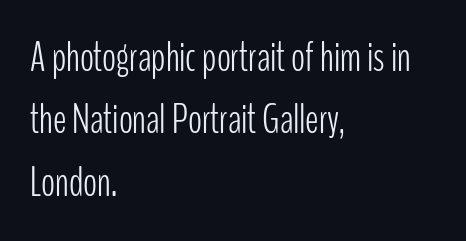
Typeset ragged right — the left edge is the straight one. Counters stay open thanks to moderate or lighter strokes. Observe the ordinary spacing: letters are neighbours, not strangers. The axis of the letterforms is exactly vertical.
